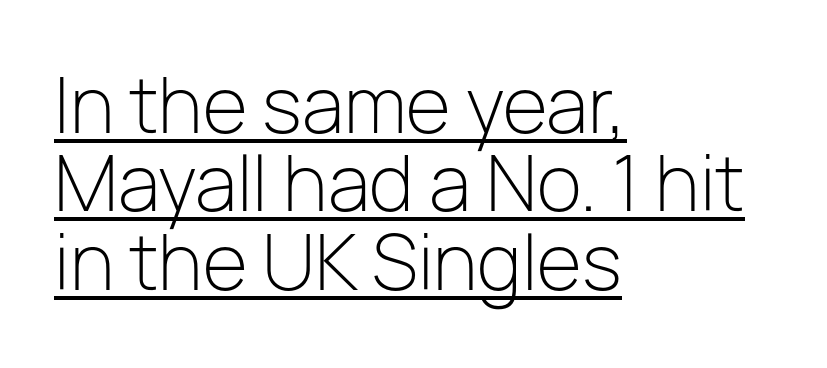
The image shows 74 px light sans-serif type, upright; set left-aligned, tight line spacing (1.06x), normal letter spacing, underlined; low stroke contrast and a medium x-height.
